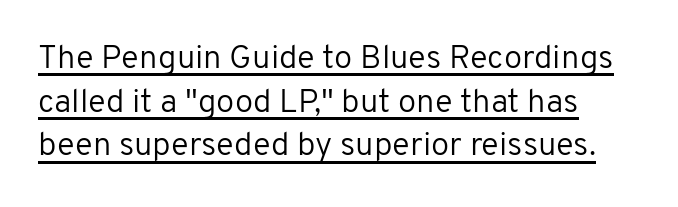
The image shows 33 px regular-weight sans-serif type, upright; set left-aligned, normal line spacing (1.32x), normal letter spacing, underlined; low stroke contrast and a medium x-height.
